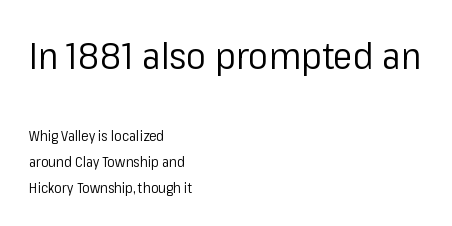
The image shows 37 px regular-weight sans-serif type, upright; set left-aligned, line spacing 1.83x, normal letter spacing, not underlined; the first (top) block is 2.64x larger; low stroke contrast and a medium x-height.
